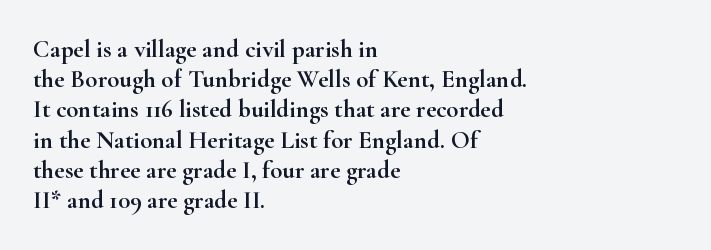
Standard letterfit; no display-style spreading of the glyphs. A typesetter would mark this as roman, not italic. Does the copy run flush right? No — it runs flush left. Words float on clear page, feet unadorned.
